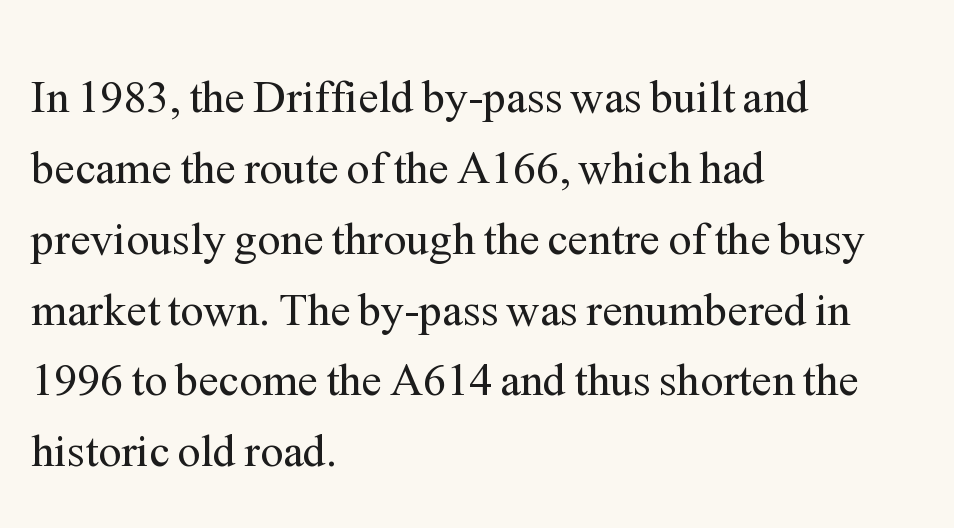
Q: Is the text bold? A: No.
Q: Is the text italic (slanted)? A: No, it is upright.
Q: Is the typeface a serif or a sans-serif typeface? A: Serif.
Q: Is the text underlined? A: No.
Q: How is the paragraph aligned? A: Left-aligned.
Q: Is the spacing between letters normal or unusually wide? A: Normal.
Q: Is the spacing between lines tight, normal or loose? A: Normal.
Q: Width (condensed, normal, or wide)? A: Normal.
Q: Stroke contrast? A: Medium.
Q: x-height? A: Medium.
Q: Monospaced? A: No.
